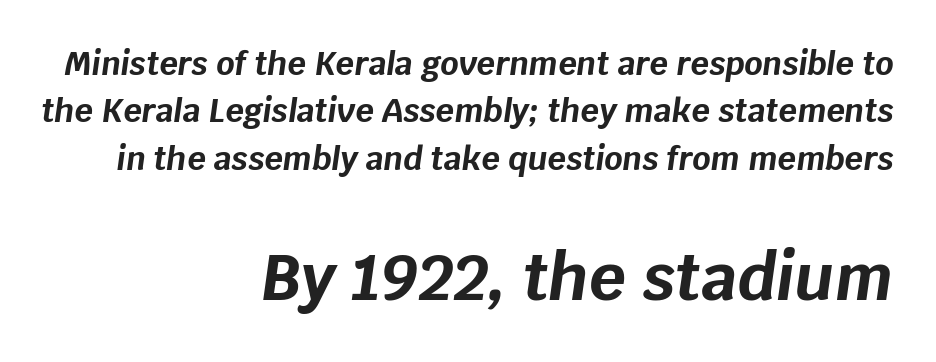
{"italic": "yes", "lean": "right", "slant_degrees": 8, "bold": "yes", "weight": "bold", "width": "normal", "stroke_contrast": "low", "x_height": "large", "monospaced": "no", "underline": "no", "align": "right", "line_spacing": "normal", "line_spacing_ratio": 1.48, "letter_spacing": "normal", "letter_spacing_em": 0.0, "larger_block": "second", "size_ratio": 2.0, "glyph_px": 64}
